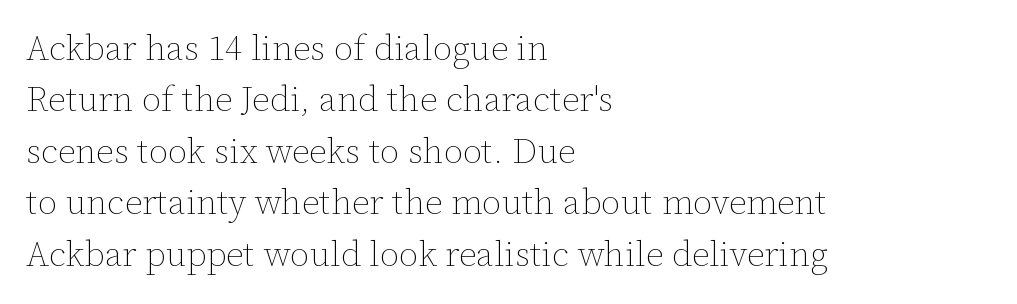
{"italic": "no", "bold": "no", "weight": "thin", "width": "normal", "stroke_contrast": "low", "x_height": "medium", "monospaced": "no", "underline": "no", "align": "left", "line_spacing": "normal", "line_spacing_ratio": 1.47, "letter_spacing": "normal", "letter_spacing_em": 0.0, "glyph_px": 35}
